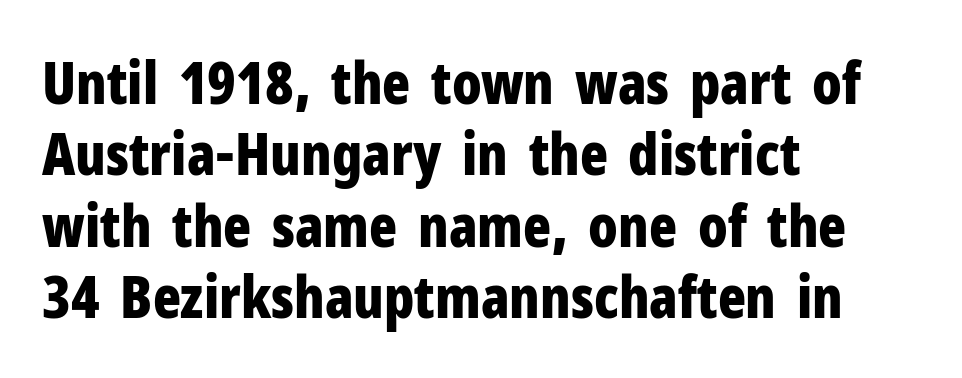
The image shows 58 px bold, condensed sans-serif type, upright; set left-aligned, line spacing 1.23x, normal letter spacing, not underlined; low stroke contrast and a medium x-height.
